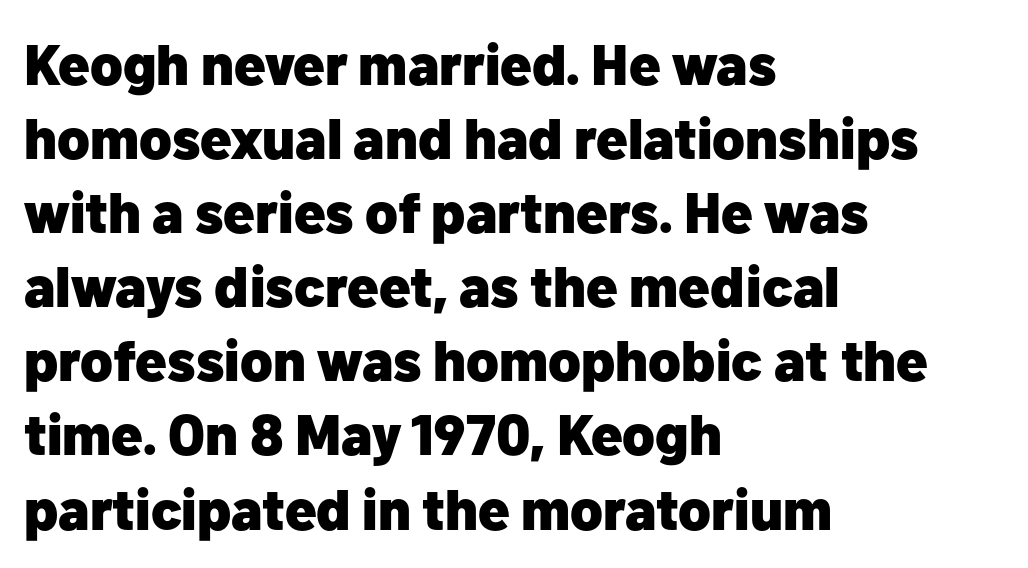
{"serif": "no", "italic": "no", "bold": "yes", "weight": "heavy", "width": "normal", "stroke_contrast": "low", "x_height": "medium", "monospaced": "no", "underline": "no", "align": "left", "line_spacing": "normal", "line_spacing_ratio": 1.3, "letter_spacing": "normal", "letter_spacing_em": 0.0, "glyph_px": 57}
